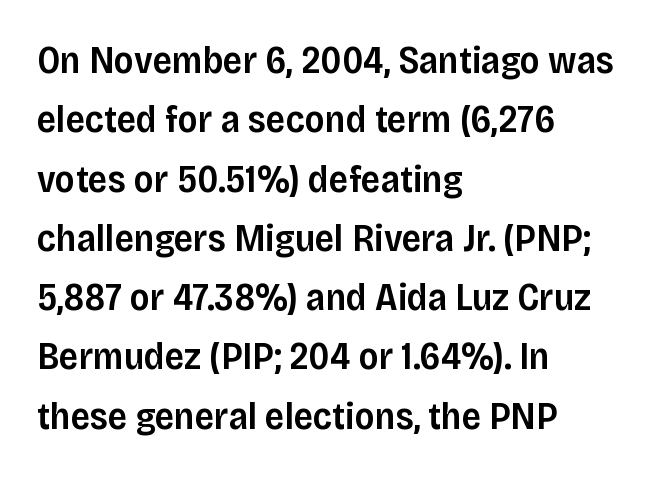
{"serif": "no", "italic": "no", "bold": "semi", "weight": "semibold", "width": "normal", "stroke_contrast": "low", "x_height": "large", "monospaced": "no", "underline": "no", "align": "left", "line_spacing": "normal", "line_spacing_ratio": 1.56, "letter_spacing": "normal", "letter_spacing_em": 0.0, "glyph_px": 38}
